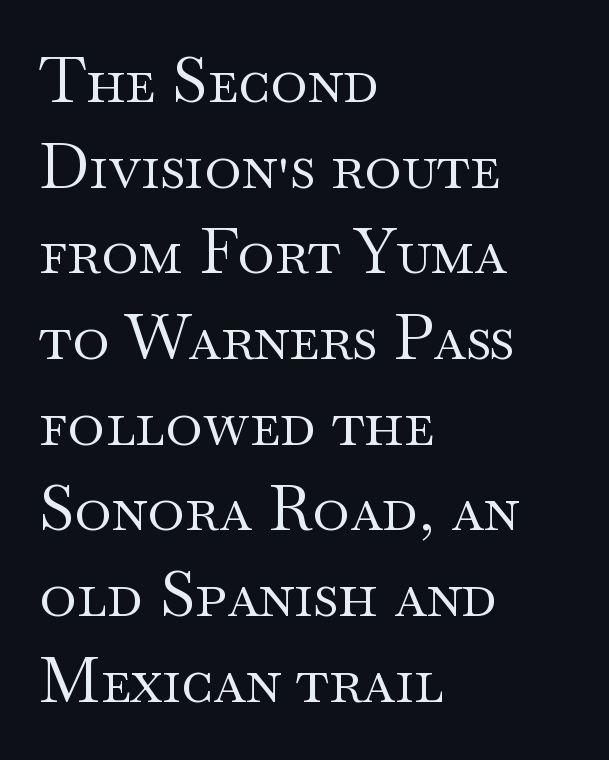
Q: Is the text bold? A: No.
Q: Is the text italic (slanted)? A: No, it is upright.
Q: Is the typeface a serif or a sans-serif typeface? A: Serif.
Q: Is the text underlined? A: No.
Q: How is the paragraph aligned? A: Left-aligned.
Q: Is the spacing between letters normal or unusually wide? A: Normal.
Q: Is the spacing between lines tight, normal or loose? A: Normal.
Q: Width (condensed, normal, or wide)? A: Wide.
Q: Stroke contrast? A: Medium.
Q: x-height? A: Small.
Q: Monospaced? A: No.
